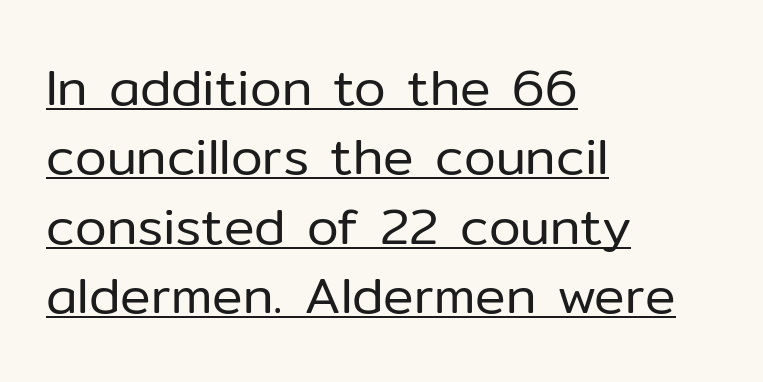
The image shows 51 px regular-weight sans-serif type, upright; set left-aligned, normal line spacing (1.36x), normal letter spacing, underlined; low stroke contrast and a medium x-height.
